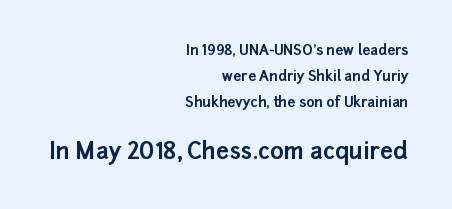
A roman cut, with each character standing at attention. What weight is shown? A full bold with thick strokes. Note: smaller setting up top, larger setting below. A clean baseline with only descenders dipping below it.
